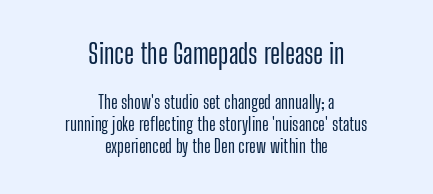
Does the copy run flush right? No — it is centered line by line. Students, note that the glyphs here touch the page at normal intervals. The gap between lines stays unmarked. Between these two stacked blocks, the higher one wins on size. The typography opts for an upright posture over an oblique one.
